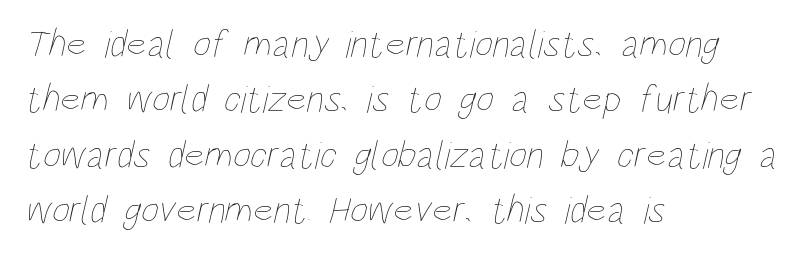
The image shows 39 px thin, condensed type; set left-aligned, normal line spacing (1.42x), normal letter spacing, not underlined; low stroke contrast and a large x-height.
